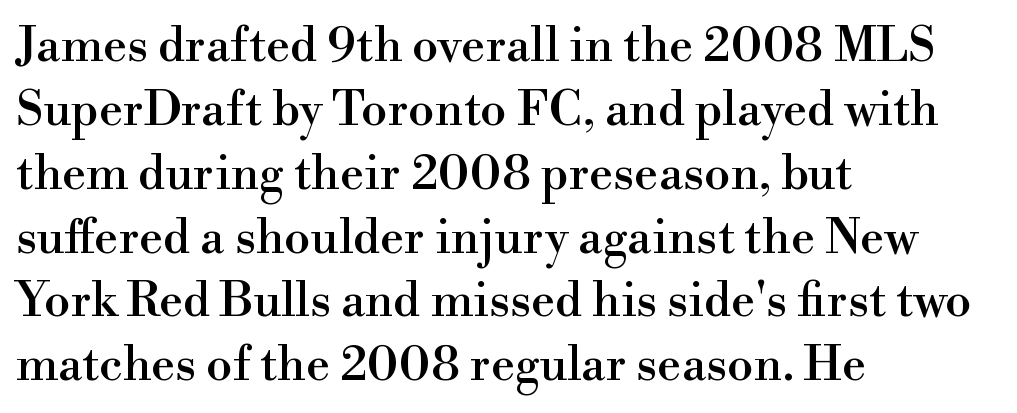
The image shows 48 px serif type, upright; set left-aligned, normal line spacing (1.33x), normal letter spacing, not underlined; a small x-height.
